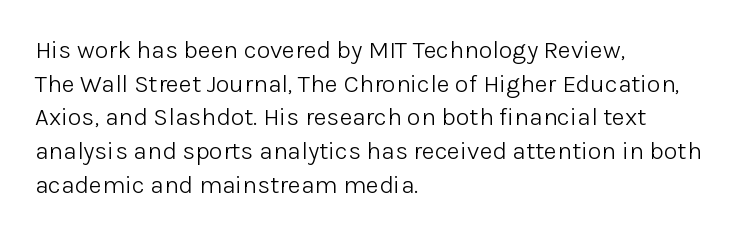
The image shows 25 px text type, upright; set left-aligned, normal line spacing (1.35x), normal letter spacing, not underlined.
